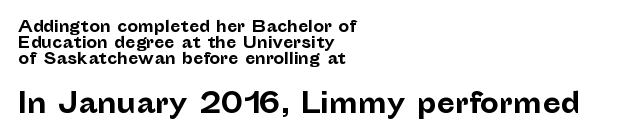
The image shows 27 px bold type, upright; set left-aligned, tight line spacing (1.07x), normal letter spacing, not underlined; the second (bottom) block is 1.8x larger.
